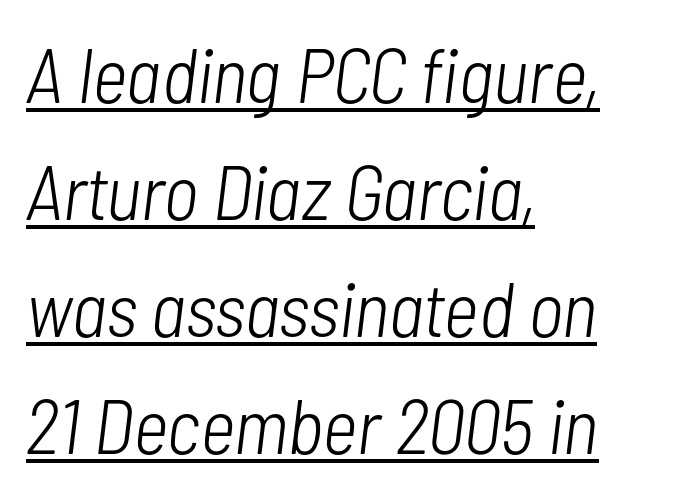
Q: Is the text bold? A: No.
Q: Is the text italic (slanted)? A: Yes, it leans right by about 7 degrees.
Q: Is the text underlined? A: Yes.
Q: How is the paragraph aligned? A: Left-aligned.
Q: Is the spacing between letters normal or unusually wide? A: Normal.
Q: Is the spacing between lines tight, normal or loose? A: Normal.
Q: Width (condensed, normal, or wide)? A: Condensed.
Q: Stroke contrast? A: Low.
Q: x-height? A: Medium.
Q: Monospaced? A: No.
